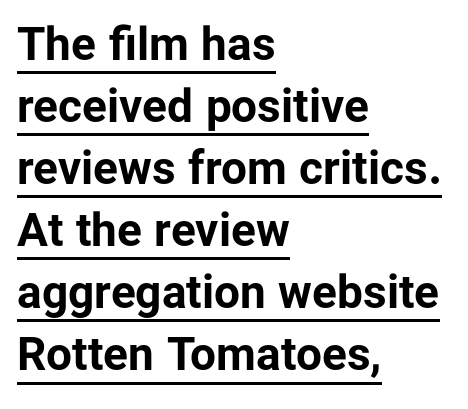
Q: Is the text bold? A: Yes.
Q: Is the text italic (slanted)? A: No, it is upright.
Q: Is the typeface a serif or a sans-serif typeface? A: Sans-serif.
Q: Is the text underlined? A: Yes.
Q: How is the paragraph aligned? A: Left-aligned.
Q: Is the spacing between letters normal or unusually wide? A: Normal.
Q: Is the spacing between lines tight, normal or loose? A: Normal.
Q: Width (condensed, normal, or wide)? A: Normal.
Q: Stroke contrast? A: Low.
Q: x-height? A: Medium.
Q: Monospaced? A: No.
